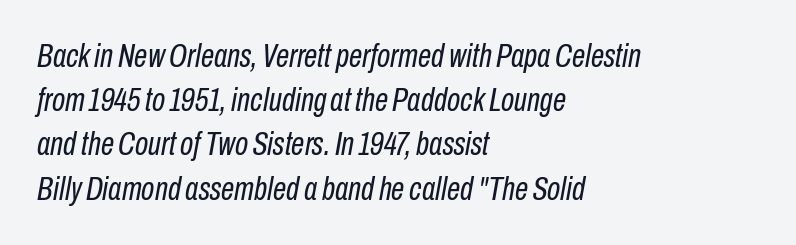
This block has exactly the height ordinary leading produces. No word sits above an underline. Rendered with sloped, italic letterforms. The characters are drawn with everyday or finer stroke widths. Line starts are locked; line ends wander.
